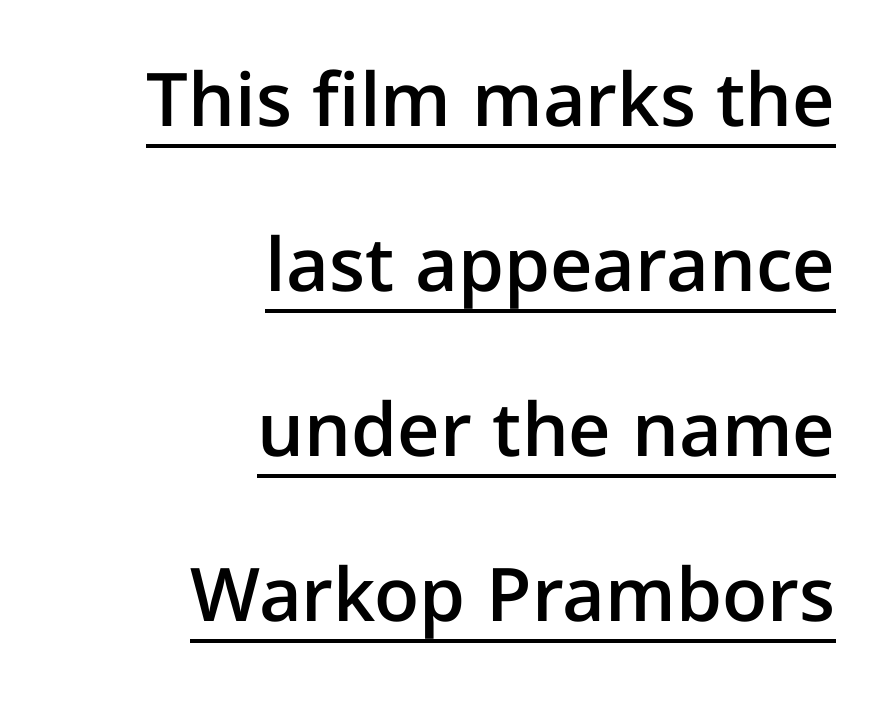
Caption: lettering with a line underneath. A typesetter would call this zero additional tracking. The lines in this sample share a right terminus and differ only in where they begin. A bit beefed up — I'd call it semibold rather than bold. The face used here is proportionally spaced, like ordinary book or web type.
